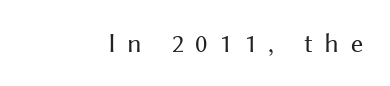
The image shows 27 px text type, upright; set unusually wide letter spacing (+0.43 em), not underlined.
